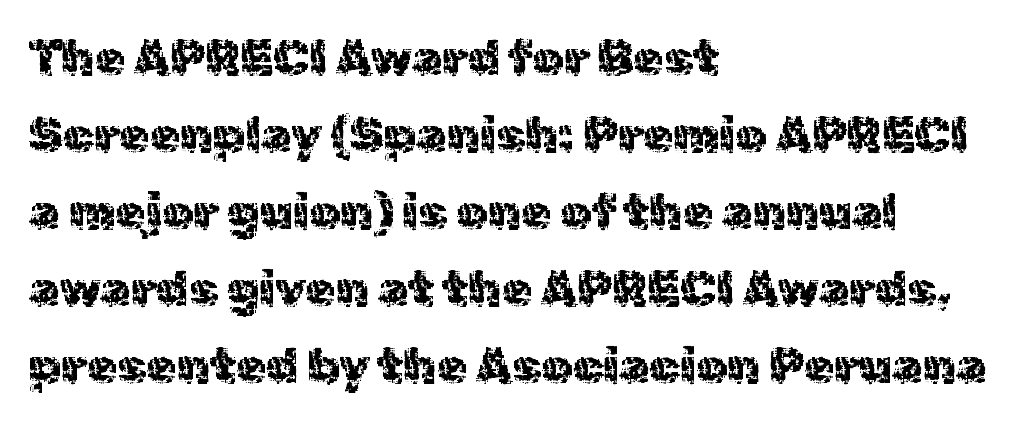
Words float on clear page, feet unadorned. The rendering uses natural spacing where letterforms have individual widths. No italicization has been applied; the sample stays upright. Compared with typical paragraphs, the rows here are spaced about the same.
